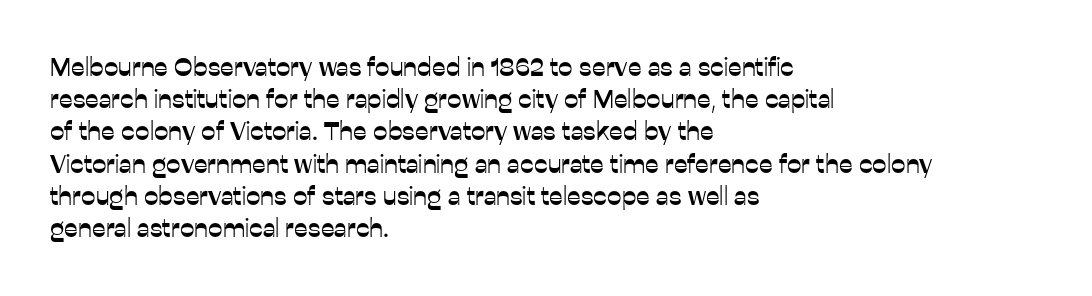
{"italic": "no", "underline": "no", "align": "left", "line_spacing_ratio": 1.24, "letter_spacing": "normal", "letter_spacing_em": 0.0, "glyph_px": 26}
